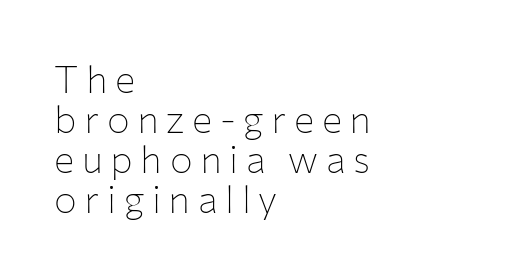
{"serif": "no", "italic": "no", "bold": "no", "weight": "thin", "width": "normal", "stroke_contrast": "low", "x_height": "medium", "monospaced": "no", "underline": "no", "align": "left", "line_spacing": "tight", "line_spacing_ratio": 1.05, "letter_spacing": "wide", "letter_spacing_em": 0.2, "glyph_px": 38}
